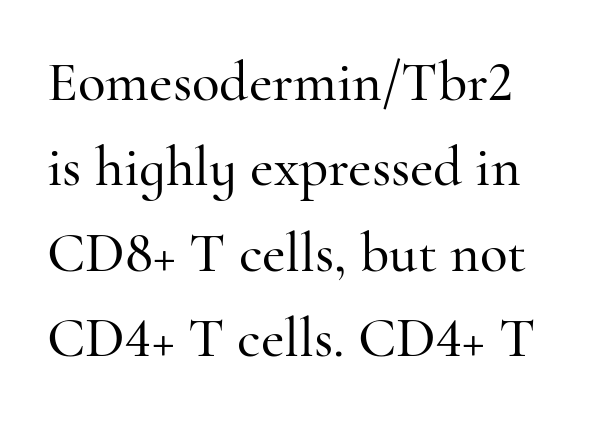
Q: Is the text italic (slanted)? A: No, it is upright.
Q: Is the typeface a serif or a sans-serif typeface? A: Serif.
Q: Is the text underlined? A: No.
Q: Is the spacing between letters normal or unusually wide? A: Normal.
Q: Is the spacing between lines tight, normal or loose? A: Normal.
Q: Width (condensed, normal, or wide)? A: Normal.
Q: Stroke contrast? A: High.
Q: x-height? A: Small.
Q: Monospaced? A: No.
